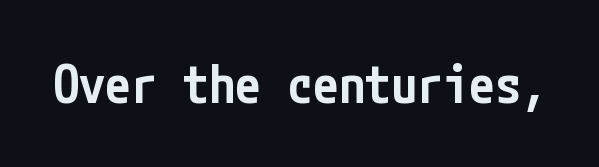
The image shows 52 px semibold, condensed sans-serif type, upright; set normal letter spacing, not underlined; low stroke contrast and a medium x-height.
